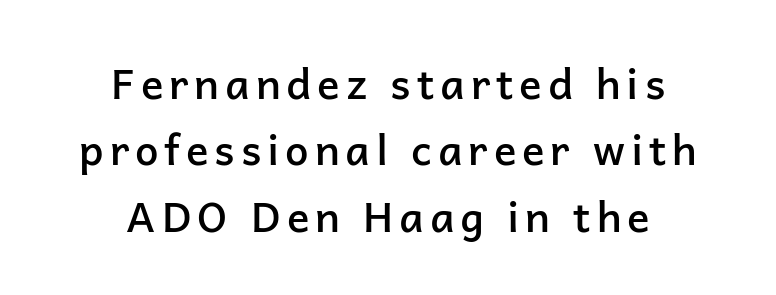
{"serif": "no", "italic": "no", "bold": "semi", "weight": "semibold", "width": "normal", "stroke_contrast": "low", "x_height": "medium", "monospaced": "no", "underline": "no", "align": "center", "line_spacing": "normal", "line_spacing_ratio": 1.58, "glyph_px": 42}
